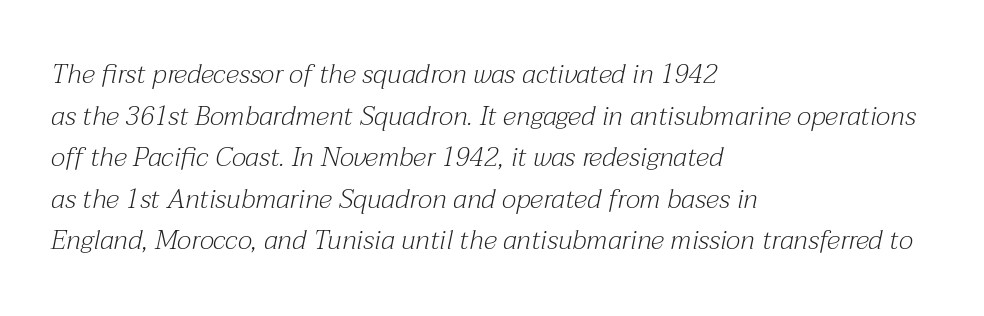
The image shows 27 px text type, italic (leaning right); set left-aligned, normal line spacing (1.54x), normal letter spacing, not underlined.
